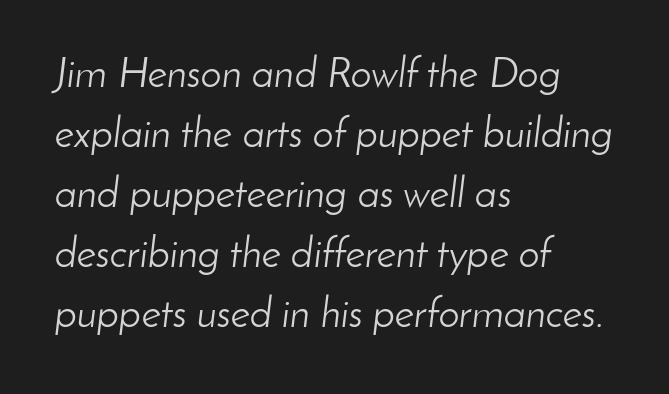
{"italic": "yes", "lean": "right", "slant_degrees": 8, "bold": "no", "weight": "light", "width": "normal", "stroke_contrast": "low", "x_height": "small", "monospaced": "no", "underline": "no", "align": "left", "line_spacing": "normal", "line_spacing_ratio": 1.43, "letter_spacing": "normal", "letter_spacing_em": 0.0, "glyph_px": 42}
